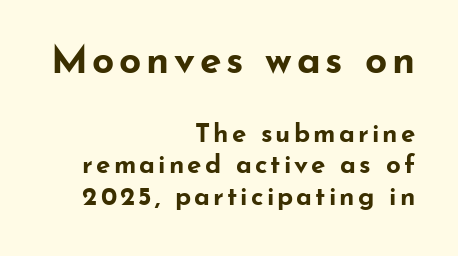
The letters carry no serifs — their stems end cleanly without finishing strokes. All the whitespace from short lines collects on the left. The zone under the glyphs is completely vacant. Proportional: the letters do not fall into vertical columns. Does the bottom block carry the larger type? No, the top block does. The letters are bold, with thick, heavy strokes.
